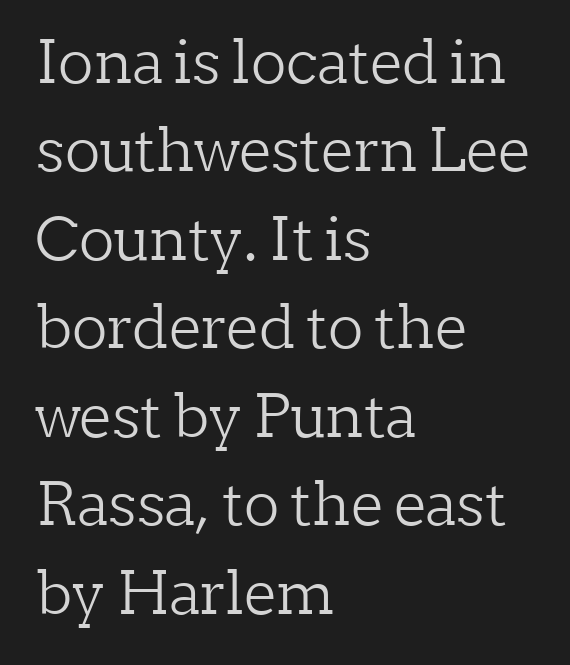
The image shows 59 px light serif type, upright; set left-aligned, normal line spacing (1.5x), normal letter spacing, not underlined; low stroke contrast and a medium x-height.
